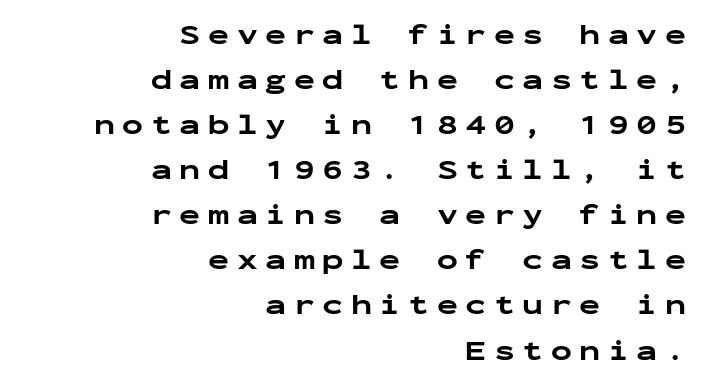
{"serif": "no", "italic": "no", "bold": "yes", "weight": "bold", "width": "wide", "stroke_contrast": "low", "x_height": "medium", "monospaced": "yes", "underline": "no", "align": "right", "line_spacing": "normal", "line_spacing_ratio": 1.61, "letter_spacing": "wide", "letter_spacing_em": 0.27, "glyph_px": 28}
